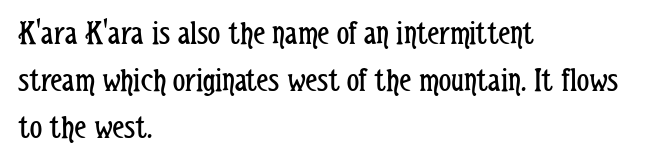
The image shows 34 px regular-weight, condensed sans-serif type, upright; set left-aligned, normal line spacing (1.38x), normal letter spacing, not underlined; low stroke contrast and a medium x-height.
